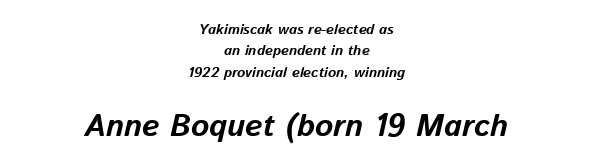
Q: Is the text bold? A: Yes.
Q: Is the text italic (slanted)? A: Yes, it leans right by about 13 degrees.
Q: Is the text underlined? A: No.
Q: How is the paragraph aligned? A: Centered.
Q: Is the spacing between letters normal or unusually wide? A: Normal.
Q: Is the spacing between lines tight, normal or loose? A: Normal.
Q: Which block of text is set in a larger size, the first (top) or the second (bottom)? A: The second (bottom) one.
Q: Width (condensed, normal, or wide)? A: Normal.
Q: Stroke contrast? A: Low.
Q: x-height? A: Medium.
Q: Monospaced? A: No.
